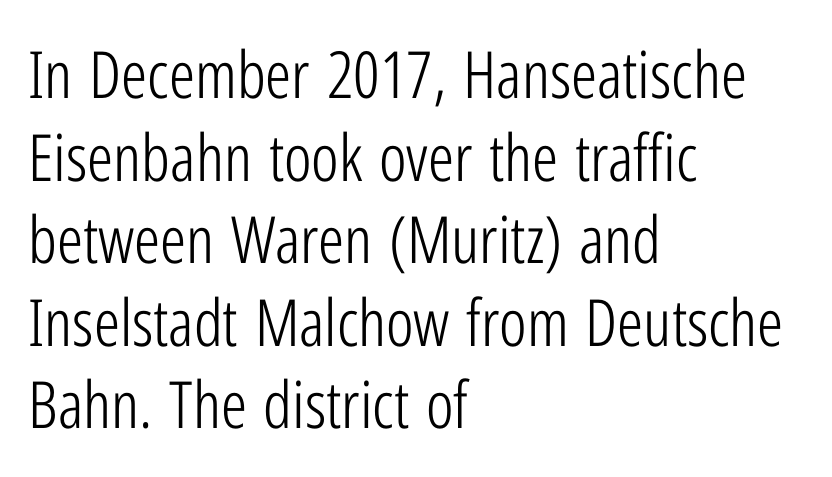
Q: Is the text bold? A: No.
Q: Is the text italic (slanted)? A: No, it is upright.
Q: Is the typeface a serif or a sans-serif typeface? A: Sans-serif.
Q: Is the text underlined? A: No.
Q: How is the paragraph aligned? A: Left-aligned.
Q: Is the spacing between letters normal or unusually wide? A: Normal.
Q: Is the spacing between lines tight, normal or loose? A: Normal.
Q: Width (condensed, normal, or wide)? A: Condensed.
Q: Stroke contrast? A: Low.
Q: x-height? A: Medium.
Q: Monospaced? A: No.
